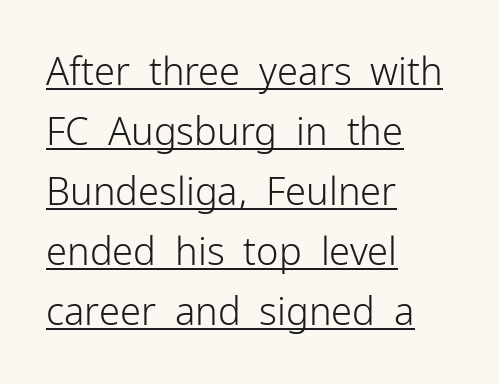
Alignment: flush left. You can tell from the bare stems that sans-serif type was used. Think of a printed novel: that variable character pitch is what you see here. The vertical gap from one line to the next is medium. This rendering features underlined lettering.
